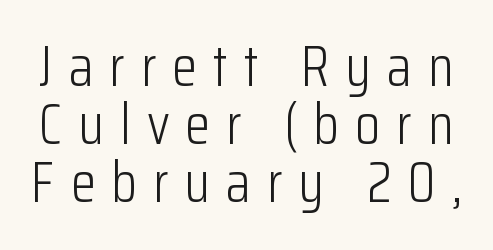
{"serif": "no", "italic": "no", "bold": "no", "weight": "light", "width": "condensed", "stroke_contrast": "low", "x_height": "medium", "monospaced": "no", "underline": "no", "line_spacing": "tight", "line_spacing_ratio": 1.02, "letter_spacing": "wide", "letter_spacing_em": 0.28, "glyph_px": 57}
